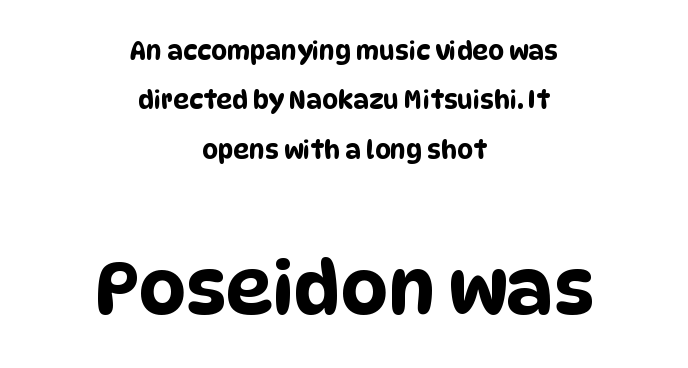
Honestly, there is no underline to notice here at all. Unlike a traditional serif, this face leaves its strokes unadorned. What stands out about the letter spacing? Nothing — it is the standard amount. Varying glyph widths throughout — classic text-font behaviour. Reading down the block, each line starts at a different indent, mirrored at its end. This sample trades compactness for vertical openness between lines.
